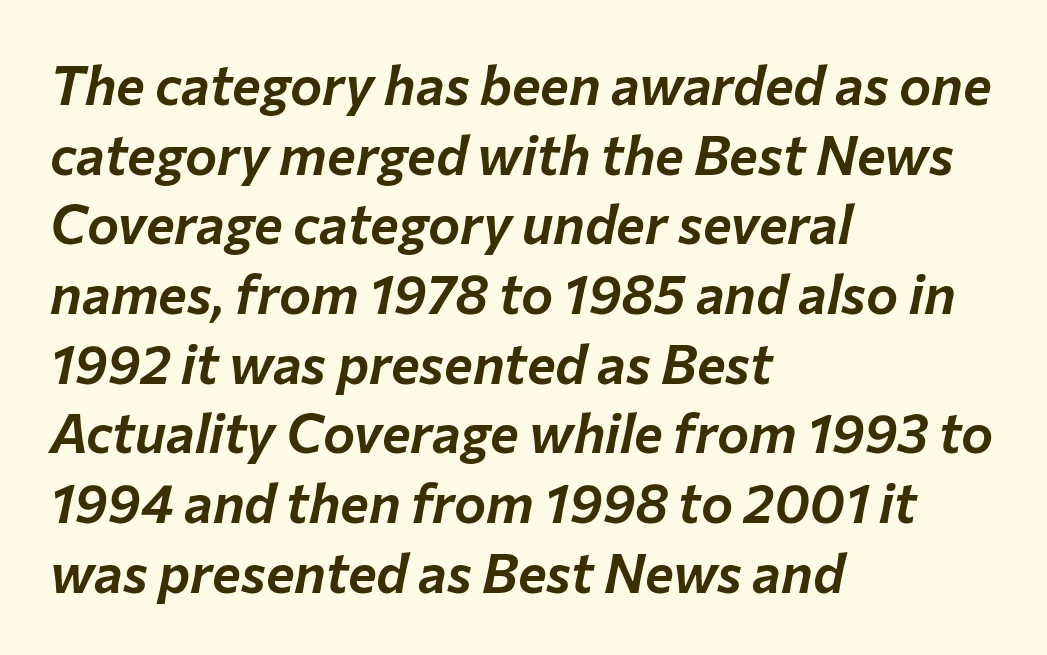
{"italic": "yes", "lean": "right", "slant_degrees": 12, "width": "normal", "stroke_contrast": "low", "x_height": "medium", "monospaced": "no", "underline": "no", "align": "left", "line_spacing": "normal", "line_spacing_ratio": 1.29, "letter_spacing": "normal", "letter_spacing_em": 0.0, "glyph_px": 54}
